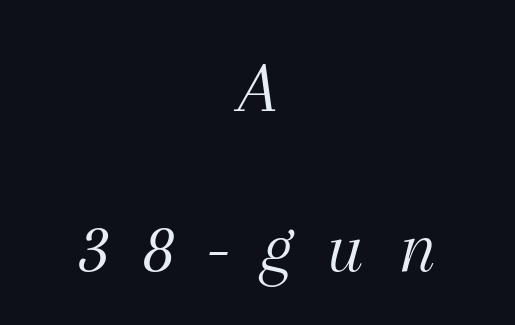
Check the space under the baseline: it is left empty. The whitespace from short lines is split evenly between both sides. Does the lettering tilt? It does — this is italic. Unlike a clean sans, this face finishes its strokes with serifs. The passage shown has open, widely tracked lettering throughout. Weight class: somewhere from thin through regular.
